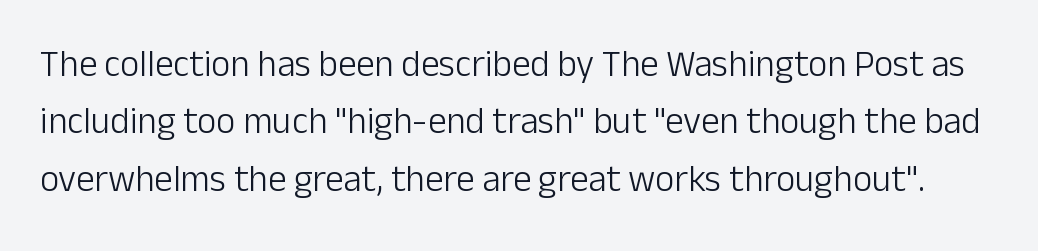
Q: Is the text bold? A: No.
Q: Is the text italic (slanted)? A: No, it is upright.
Q: Is the typeface a serif or a sans-serif typeface? A: Sans-serif.
Q: Is the text underlined? A: No.
Q: Is the spacing between letters normal or unusually wide? A: Normal.
Q: Is the spacing between lines tight, normal or loose? A: Normal.
Q: Width (condensed, normal, or wide)? A: Normal.
Q: Stroke contrast? A: Low.
Q: x-height? A: Medium.
Q: Monospaced? A: No.
